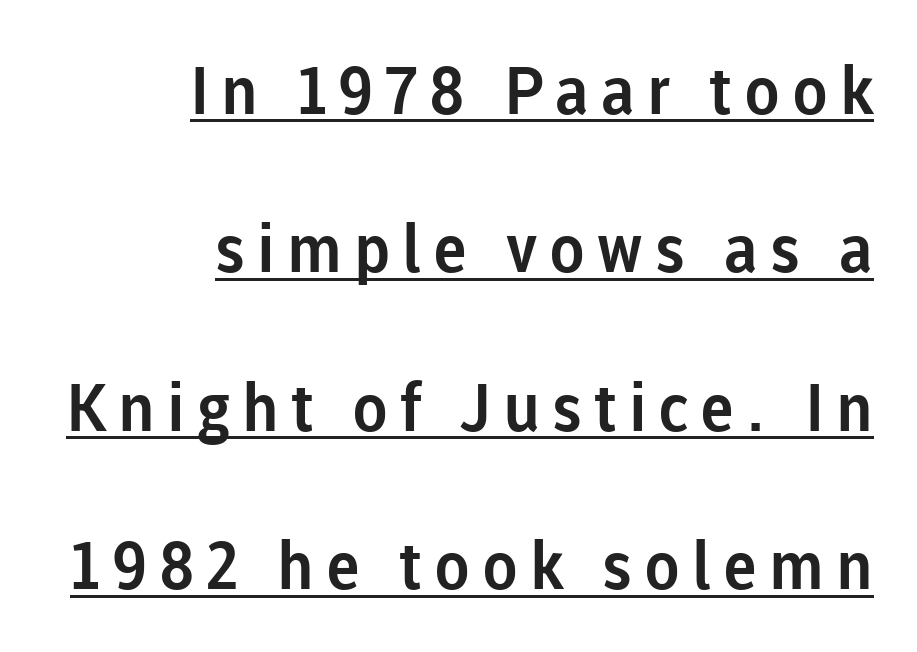
Q: Is the text italic (slanted)? A: No, it is upright.
Q: Is the typeface a serif or a sans-serif typeface? A: Sans-serif.
Q: Is the text underlined? A: Yes.
Q: How is the paragraph aligned? A: Right-aligned.
Q: Is the spacing between lines tight, normal or loose? A: Loose.
Q: Width (condensed, normal, or wide)? A: Normal.
Q: Stroke contrast? A: Low.
Q: x-height? A: Medium.
Q: Monospaced? A: No.
